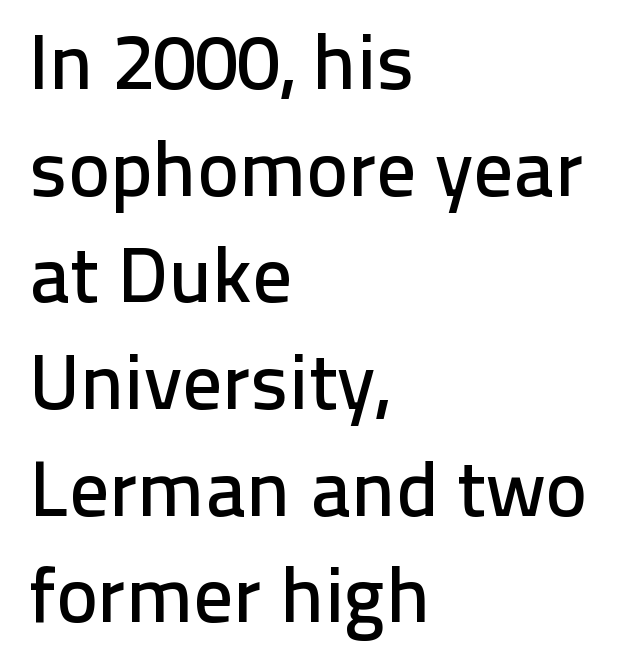
{"serif": "no", "italic": "no", "width": "normal", "stroke_contrast": "low", "x_height": "medium", "monospaced": "no", "underline": "no", "align": "left", "line_spacing": "normal", "line_spacing_ratio": 1.35, "letter_spacing": "normal", "letter_spacing_em": 0.0, "glyph_px": 79}
